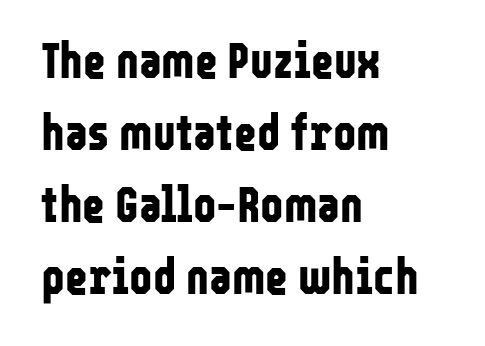
A sans-serif font was chosen for this passage. Nobody touched the tracking dial on this one. I'd describe the lettering as bold — thick and assertive. Each new line begins a customary step beneath the previous one.
